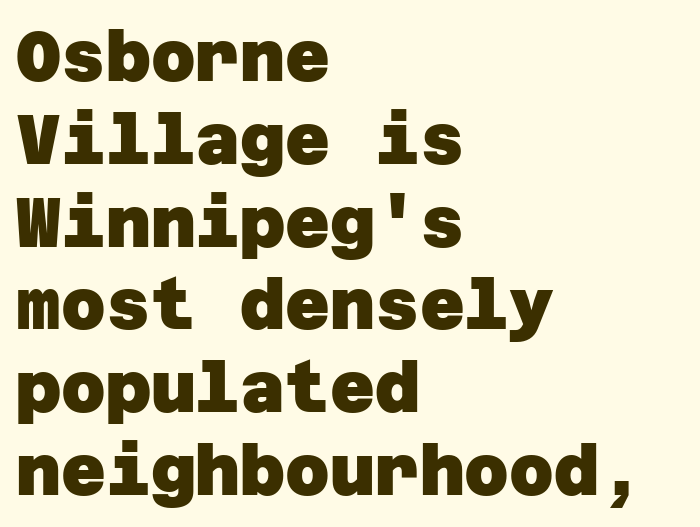
Students, this is bold: see how much ink each stroke carries. A typesetter would call this zero additional tracking. Clear beneath every line of the passage. The glyphs in this specimen are sans serif. Notice how the passage keeps a crisp vertical edge on the left only.
